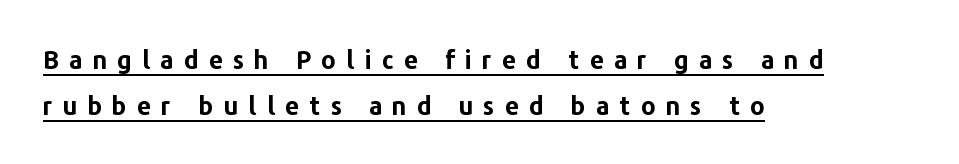
The image shows 25 px bold type, upright; set left-aligned, line spacing 1.83x, unusually wide letter spacing (+0.4 em), underlined.
